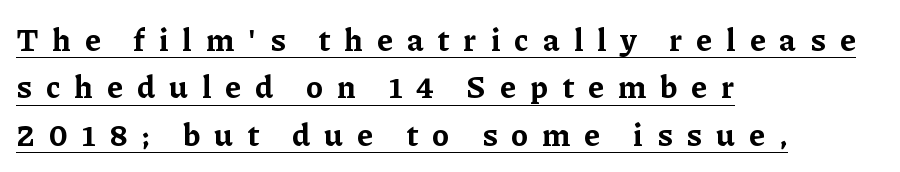
Horizontal bands of white between lines are of average thickness. In terms of weight, the rendering is a true, heavy bold. The rendering uses natural spacing where letterforms have individual widths. You can tell it's not italic because the verticals are truly vertical. Font category for this specimen: serif.
